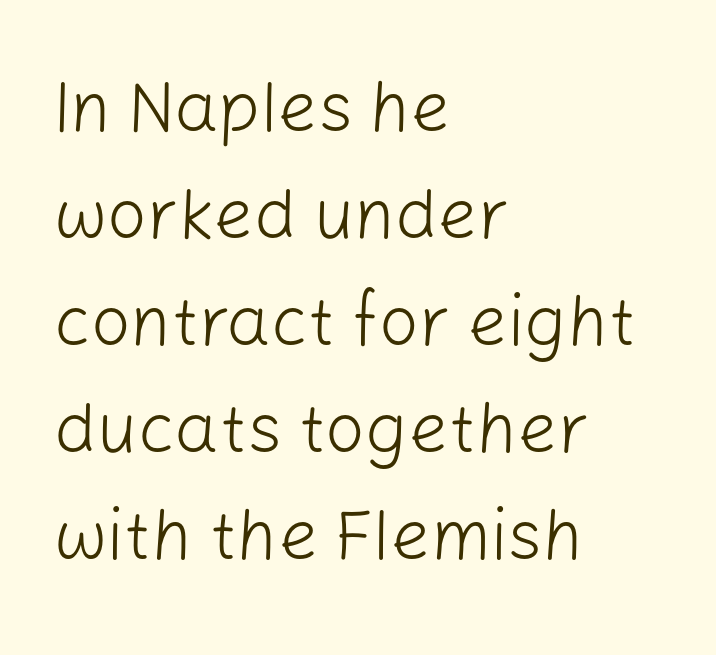
The rag falls on the right side of this text block. Caption: face not bold, strokes unweighted. Descender tails drop into unmarked territory. Notice how descenders clear the ascenders below comfortably — that's standard leading. Each word holds together tightly as a unit, with standard inter-letter gaps. These lines are composed in type without serifs.
